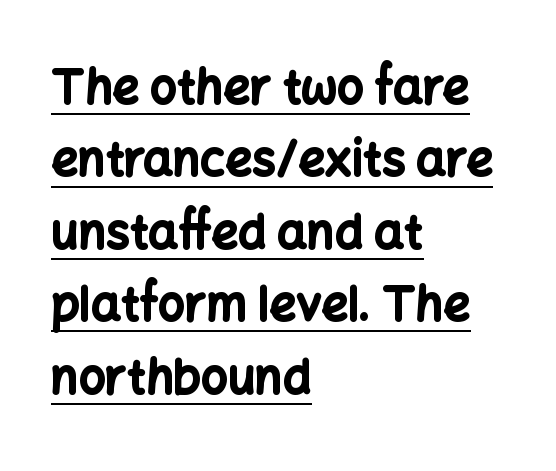
{"serif": "no", "italic": "no", "bold": "yes", "weight": "bold", "width": "normal", "stroke_contrast": "low", "x_height": "medium", "monospaced": "no", "underline": "yes", "align": "left", "line_spacing": "normal", "line_spacing_ratio": 1.54, "letter_spacing": "normal", "letter_spacing_em": 0.0, "glyph_px": 47}
